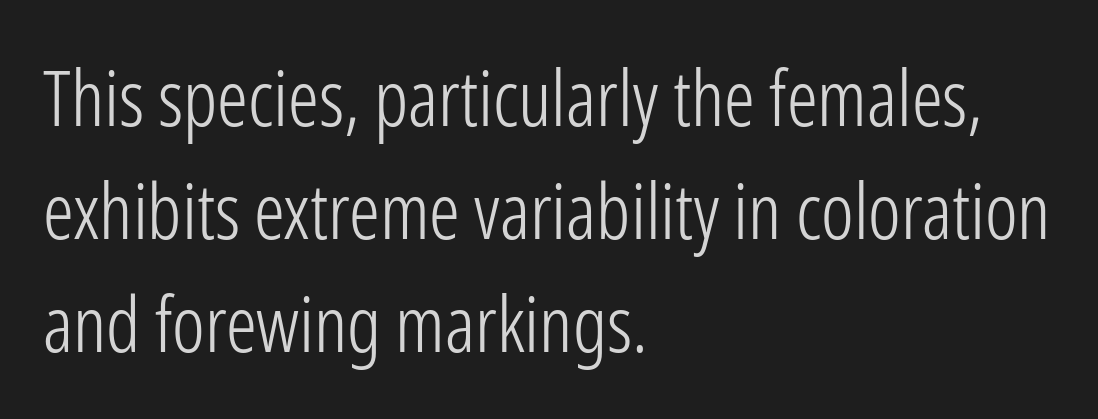
{"serif": "no", "italic": "no", "bold": "no", "weight": "light", "width": "condensed", "stroke_contrast": "low", "x_height": "medium", "monospaced": "no", "underline": "no", "align": "left", "line_spacing": "normal", "line_spacing_ratio": 1.47, "letter_spacing": "normal", "letter_spacing_em": 0.0, "glyph_px": 77}
